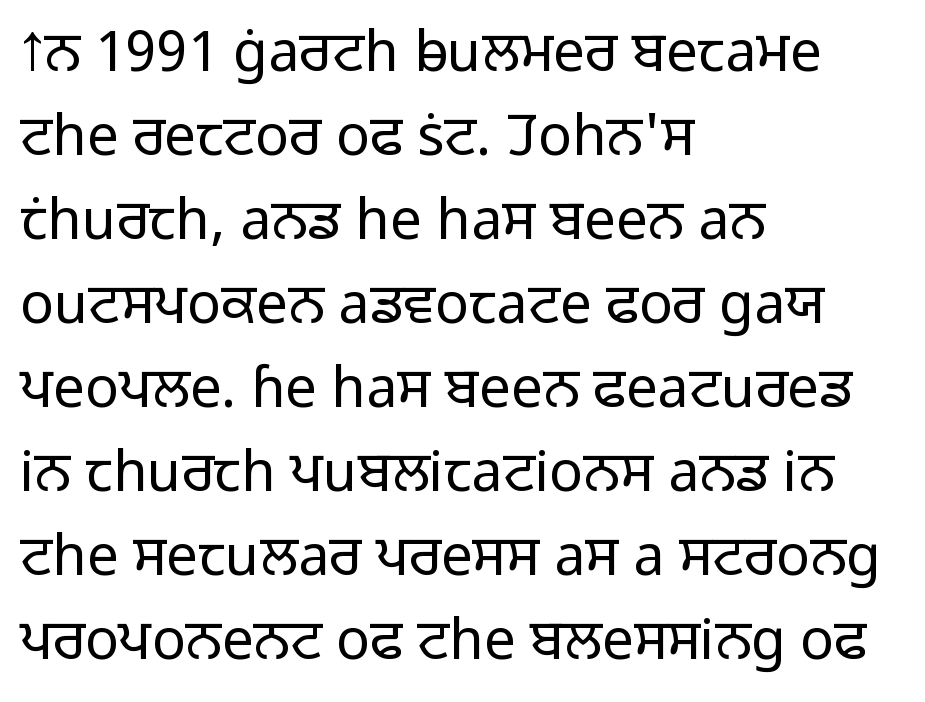
{"serif": "no", "italic": "no", "bold": "no", "weight": "light", "width": "normal", "stroke_contrast": "low", "x_height": "medium", "monospaced": "no", "underline": "no", "align": "left", "line_spacing": "normal", "line_spacing_ratio": 1.5, "letter_spacing": "normal", "letter_spacing_em": 0.0, "glyph_px": 56}
